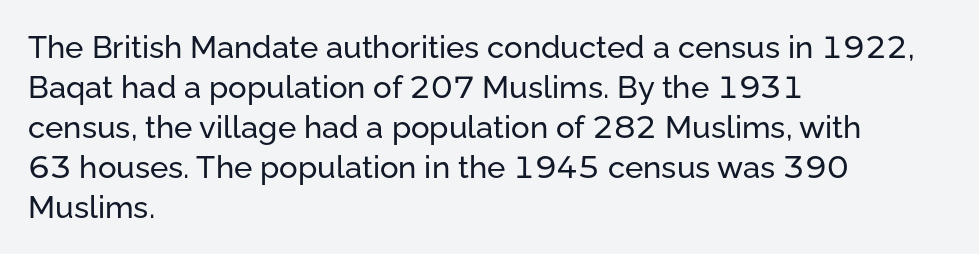
The image shows 31 px sans-serif type, upright; set left-aligned, normal line spacing (1.29x), normal letter spacing, not underlined; low stroke contrast and a medium x-height.
